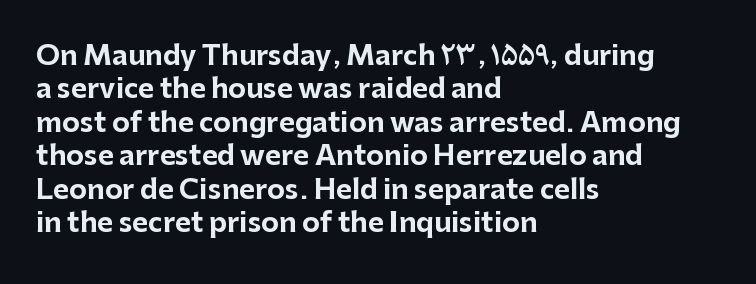
Q: Is the text bold? A: Yes.
Q: Is the text italic (slanted)? A: No, it is upright.
Q: Is the text underlined? A: No.
Q: How is the paragraph aligned? A: Left-aligned.
Q: Is the spacing between letters normal or unusually wide? A: Normal.
